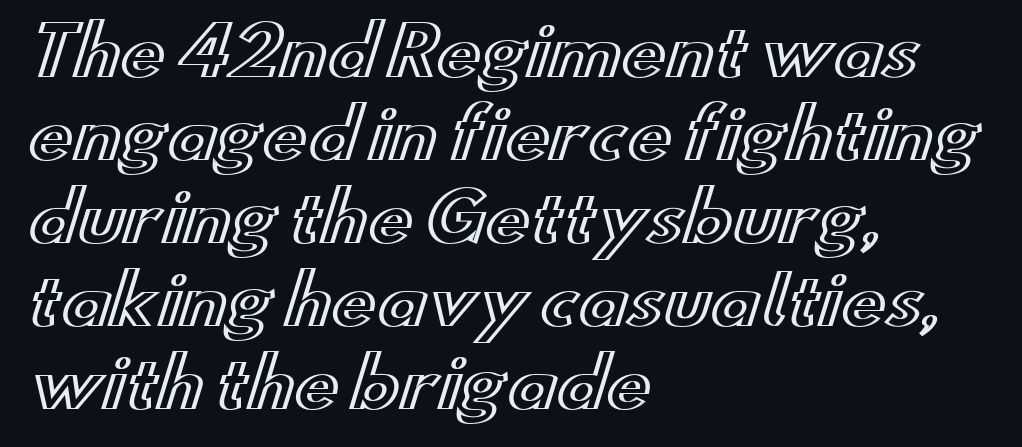
The image shows 67 px wide type; set left-aligned, line spacing 1.24x, normal letter spacing, not underlined; a small x-height.
